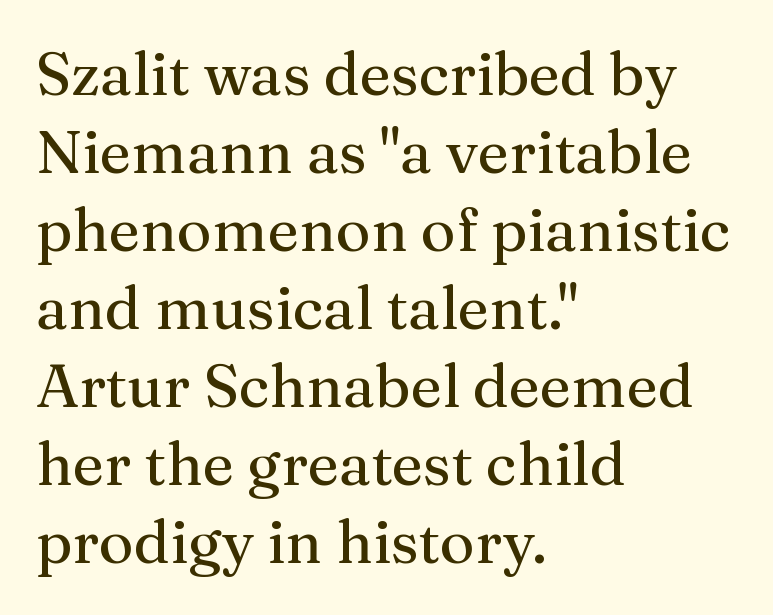
{"serif": "yes", "italic": "no", "width": "normal", "stroke_contrast": "medium", "x_height": "medium", "monospaced": "no", "underline": "no", "align": "left", "line_spacing": "normal", "line_spacing_ratio": 1.3, "letter_spacing": "normal", "letter_spacing_em": 0.0, "glyph_px": 60}
